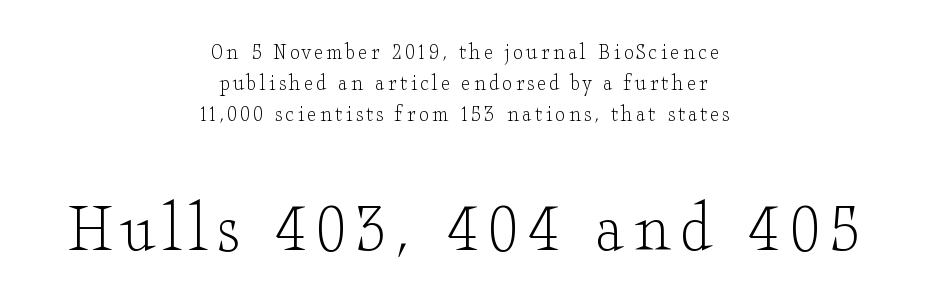
Vertical spacing — default. This rendering employs a face with finishing strokes, i.e., a serif. Proportional: the letters do not fall into vertical columns. The face looks like a standard text weight, possibly lighter. When letters stand straight like this, we call the style roman or upright. Nobody drew a line under any word here.
